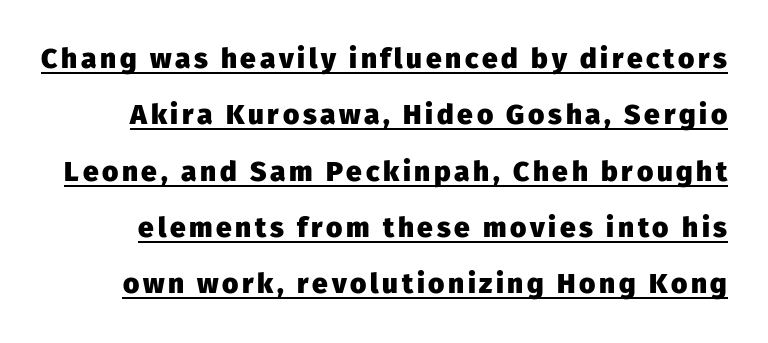
The image shows 28 px heavy sans-serif type, upright; set loose line spacing (2.01x), underlined; low stroke contrast and a medium x-height.
